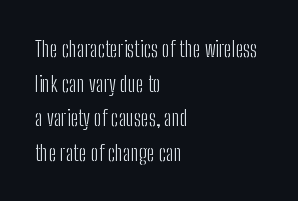
Which margin do the lines hug? The left one — the right edge is uneven. This is roman type, the default non-slanted kind. Summary of vertical rhythm: regular, with standard interline spacing. These glyphs show unthickened strokes, regular width or finer. The rendering keeps characters at their native spacing. The gap between lines stays unmarked.
